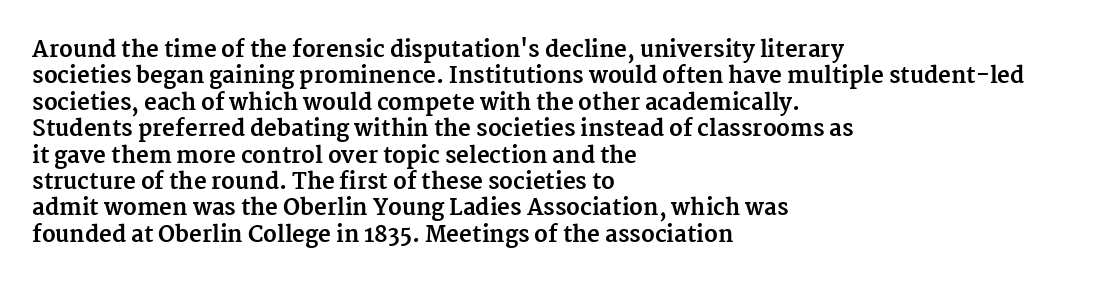
Q: Is the text bold? A: Yes.
Q: Is the text italic (slanted)? A: No, it is upright.
Q: Is the text underlined? A: No.
Q: How is the paragraph aligned? A: Left-aligned.
Q: Is the spacing between letters normal or unusually wide? A: Normal.
